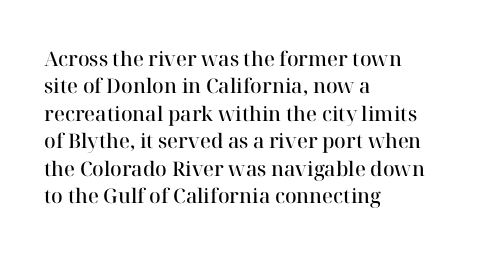
The specimen reads as upright at a glance. Each new line begins a customary step beneath the previous one. Has an underline been added? It has not. Its strokes are somewhat broadened, the hallmark of semibold type.
